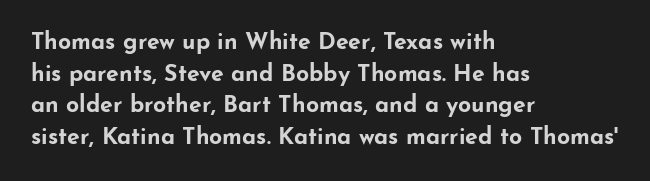
{"italic": "no", "bold": "yes", "underline": "no", "align": "left", "line_spacing": "normal", "line_spacing_ratio": 1.37, "letter_spacing": "normal", "letter_spacing_em": 0.0, "glyph_px": 23}
